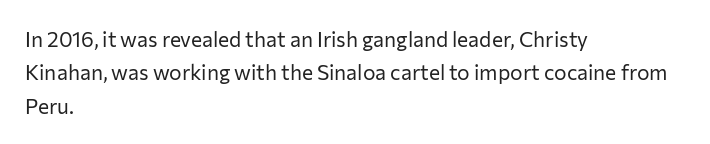
{"italic": "no", "bold": "no", "underline": "no", "align": "left", "line_spacing": "normal", "line_spacing_ratio": 1.59, "letter_spacing": "normal", "letter_spacing_em": 0.0, "glyph_px": 21}
